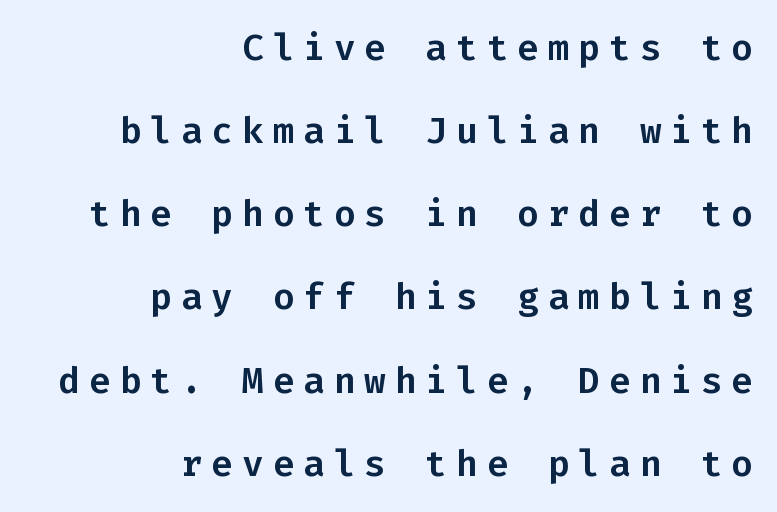
The image shows 36 px sans-serif type, upright, monospaced; set right-aligned, loose line spacing (2.31x), unusually wide letter spacing (+0.25 em), not underlined; low stroke contrast and a medium x-height.
